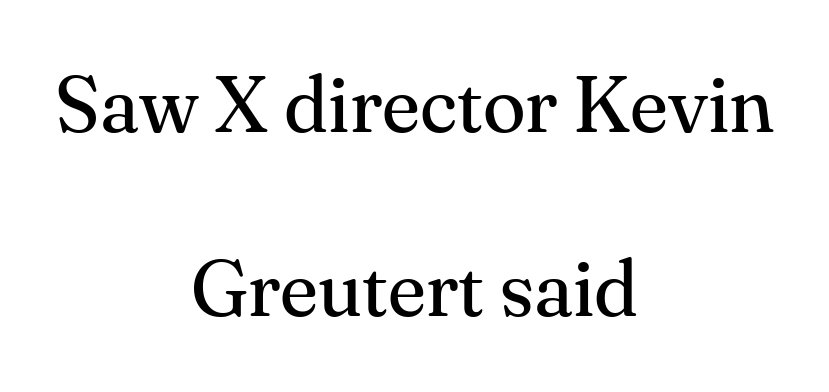
{"serif": "yes", "italic": "no", "bold": "no", "weight": "regular", "width": "normal", "stroke_contrast": "medium", "x_height": "small", "monospaced": "no", "underline": "no", "align": "center", "line_spacing": "loose", "line_spacing_ratio": 2.33, "letter_spacing": "normal", "letter_spacing_em": 0.0, "glyph_px": 79}
